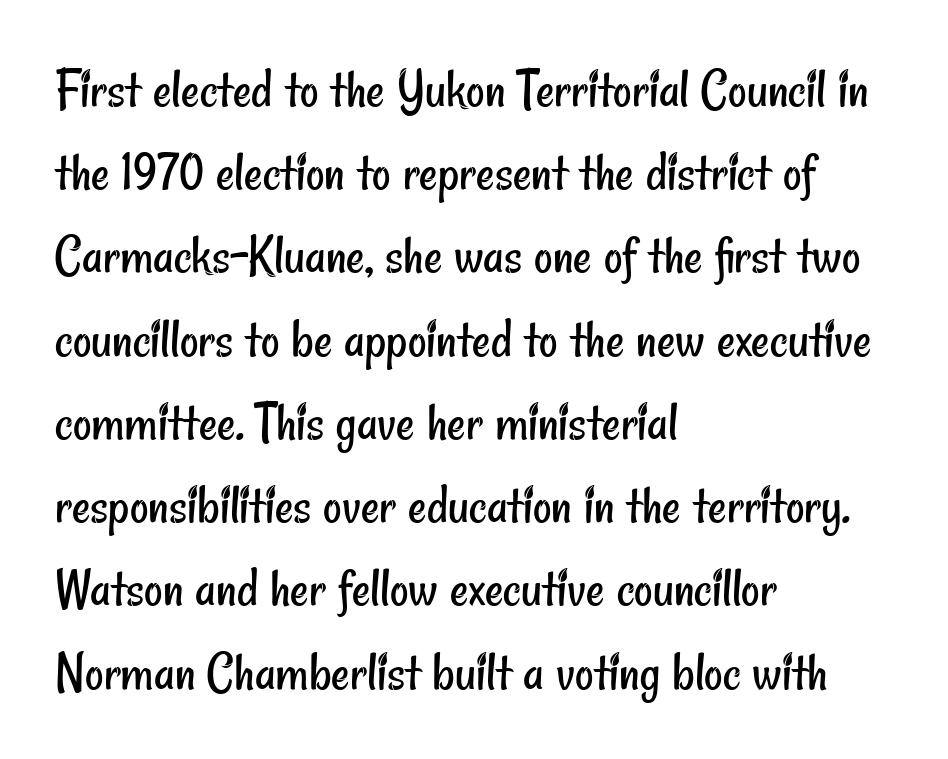
Regular leading. What stands out about the letter spacing? Nothing — it is the standard amount. You could not count columns in this text — the font is proportionally spaced. The characters are drawn with everyday or finer stroke widths. The paragraph has a hard left edge and a soft right edge.
